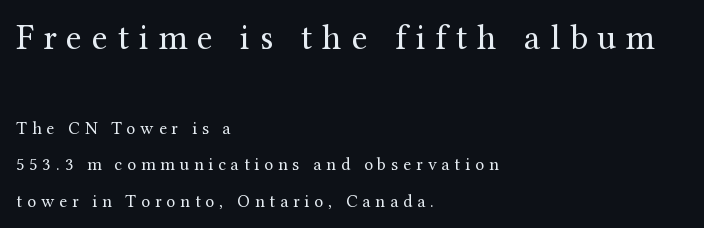
Does extra space separate the letters? Yes, quite a lot of it. Upright lettering throughout. The upper block of text is set noticeably larger than the block beneath it. This sample is left-justified, so line endings fall wherever the words run out. Bare-footed words on every line.
